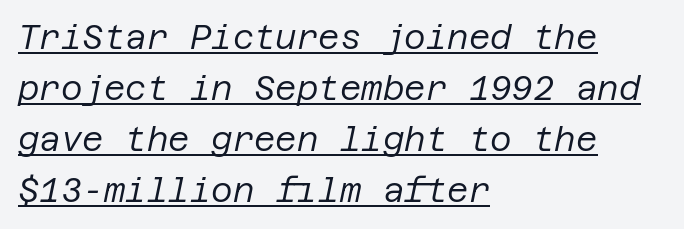
{"italic": "yes", "lean": "right", "slant_degrees": 12, "bold": "no", "weight": "regular", "width": "normal", "stroke_contrast": "low", "x_height": "large", "underline": "yes", "align": "left", "line_spacing": "normal", "line_spacing_ratio": 1.55, "letter_spacing": "normal", "letter_spacing_em": 0.0, "glyph_px": 33}
